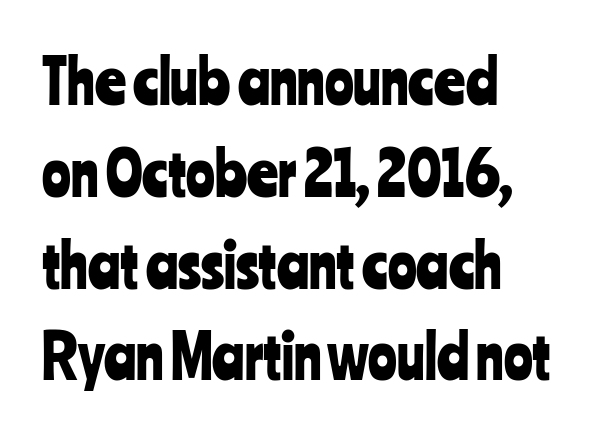
{"serif": "no", "italic": "no", "width": "condensed", "stroke_contrast": "low", "x_height": "medium", "monospaced": "no", "underline": "no", "align": "left", "line_spacing": "normal", "line_spacing_ratio": 1.53, "letter_spacing": "normal", "letter_spacing_em": 0.0, "glyph_px": 60}
